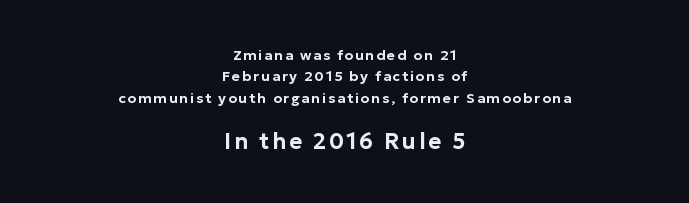
Interline gaps are of average width in this sample. You get the small type first, then a jump to larger type. This is roman type, the default non-slanted kind. Each row of text sits above clean, open space. Notice how the passage keeps no hard edge, just a central spine.
